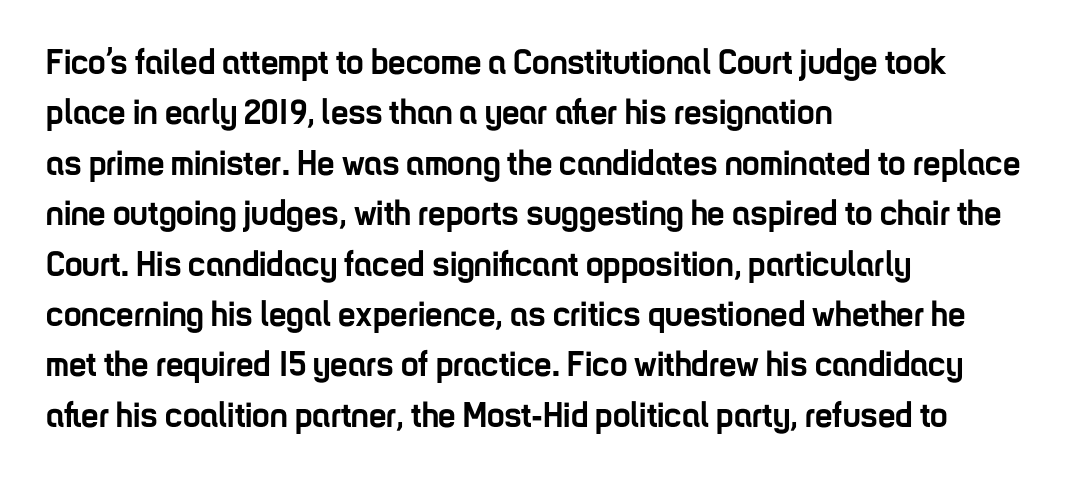
{"serif": "no", "italic": "no", "bold": "yes", "weight": "semibold", "width": "condensed", "stroke_contrast": "low", "x_height": "medium", "monospaced": "no", "underline": "no", "align": "left", "line_spacing": "normal", "line_spacing_ratio": 1.44, "letter_spacing": "normal", "letter_spacing_em": 0.0, "glyph_px": 35}
